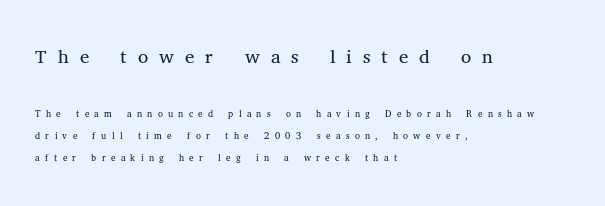
Loose tracking; the words dissolve into strings of separated letters. The typesetting does not lean heavy: it is not bold. Compare the two chunks: the upper has the greater cap height. Designer's note — italics off, roman on. Note: serifs present on the glyphs.
